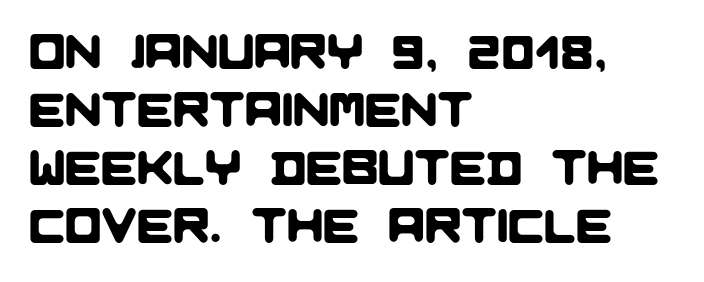
Reading down the block, your eye returns to a fixed left position each line. Any mark beneath the type? The region is blank. The font family rendered here belongs to the sans-serif group. Here the designer chose a conventional face with non-uniform glyph widths. Here the glyphs are tracked normally, forming tight word shapes.
